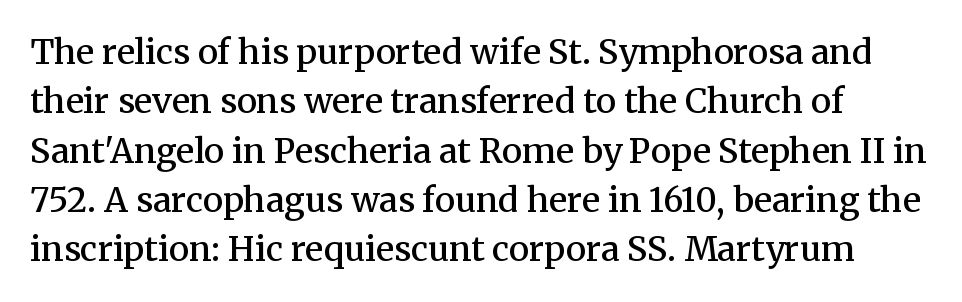
The text was rendered using a seriffed face with decorative stroke endings. Typesetter's note: demi weight, one step under bold. Quick note: underline off. Nope, not italic — everything's standing straight. Does extra space separate the letters? No, they use regular spacing.
